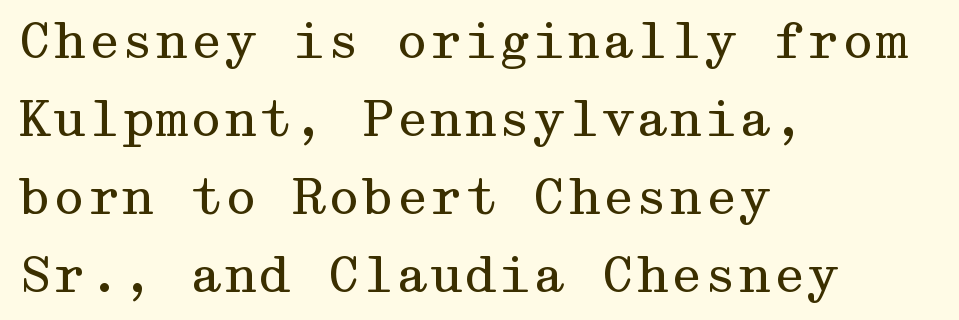
{"serif": "yes", "italic": "no", "bold": "no", "weight": "regular", "width": "wide", "stroke_contrast": "medium", "x_height": "medium", "underline": "no", "align": "left", "line_spacing": "normal", "line_spacing_ratio": 1.59, "letter_spacing": "normal", "letter_spacing_em": 0.0, "glyph_px": 49}
